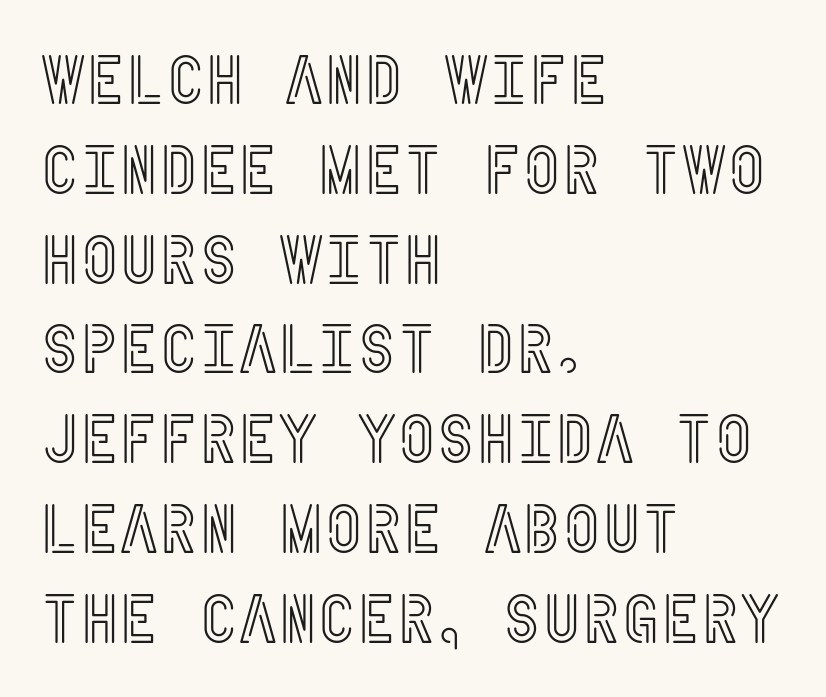
The font's upright variant was chosen for this text. How are the letters spaced? Ordinarily, with no added tracking. The line-height multiplier appears to be the usual default. The rendering anchors every line to the left-hand side. The passage shown is not underscored anywhere.
